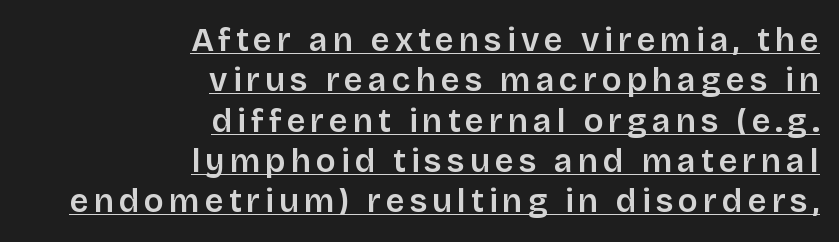
Q: Is the text italic (slanted)? A: No, it is upright.
Q: Is the typeface a serif or a sans-serif typeface? A: Sans-serif.
Q: Is the text underlined? A: Yes.
Q: How is the paragraph aligned? A: Right-aligned.
Q: Width (condensed, normal, or wide)? A: Normal.
Q: Stroke contrast? A: Low.
Q: x-height? A: Large.
Q: Monospaced? A: No.
